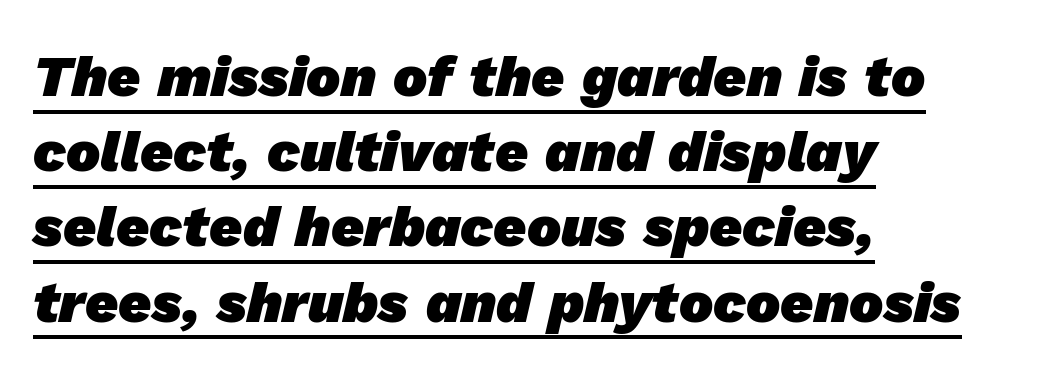
The image shows 57 px heavy sans-serif type; set left-aligned, normal line spacing (1.32x), normal letter spacing, underlined; low stroke contrast and a medium x-height.
